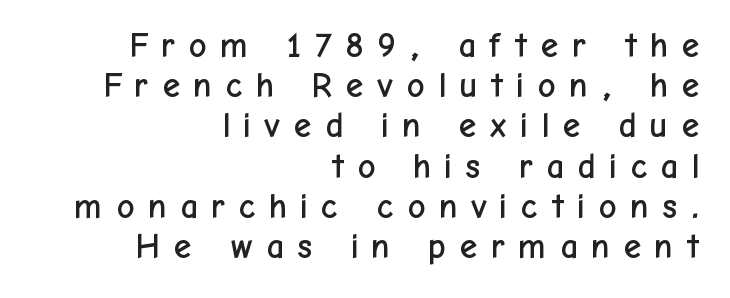
{"serif": "no", "italic": "no", "width": "normal", "stroke_contrast": "low", "x_height": "medium", "monospaced": "no", "underline": "no", "align": "right", "line_spacing": "tight", "line_spacing_ratio": 1.15, "letter_spacing": "wide", "letter_spacing_em": 0.35, "glyph_px": 35}
